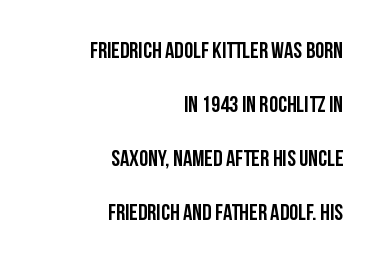
The image shows 23 px bold type, upright; set right-aligned, loose line spacing (2.35x), normal letter spacing, not underlined.
